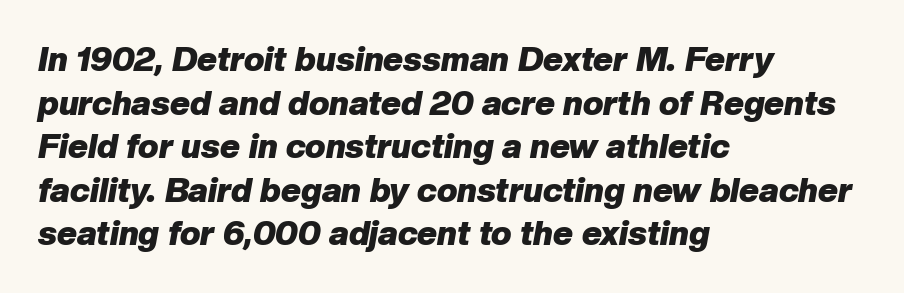
The image shows 34 px heavy type, italic (leaning right); set left-aligned, normal line spacing (1.28x), normal letter spacing, not underlined; low stroke contrast and a medium x-height.
